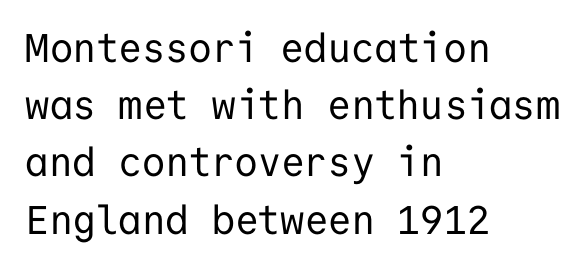
Letters rest on an invisible, unmarked baseline. Each stroke keeps to a modest, everyday thickness or less. The face used here is a sans, in the tradition of grotesques and geometrics. The tracking reads as untouched default to a designer's eye. Left-aligned paragraph, ragged on the right. A typesetter would call this monospace, since all characters share one set width.
